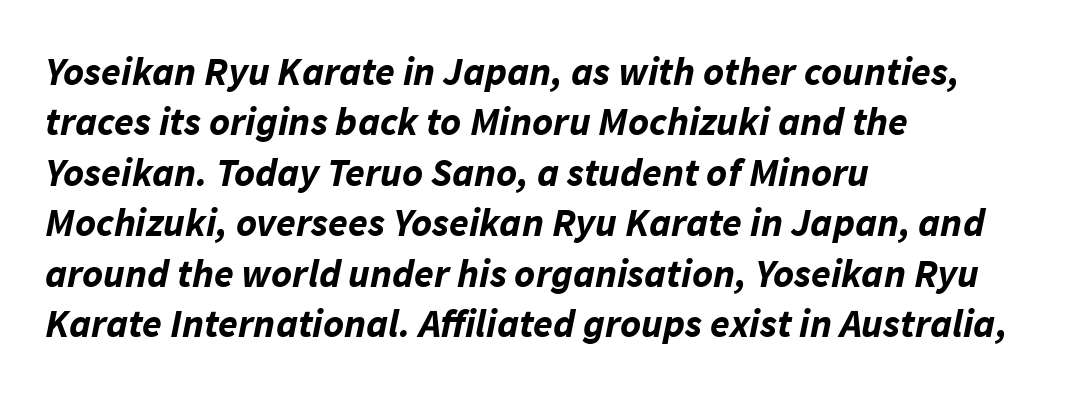
Q: Is the text bold? A: Yes.
Q: Is the text italic (slanted)? A: Yes, it leans right by about 11 degrees.
Q: Is the text underlined? A: No.
Q: How is the paragraph aligned? A: Left-aligned.
Q: Is the spacing between letters normal or unusually wide? A: Normal.
Q: Is the spacing between lines tight, normal or loose? A: Normal.
Q: Width (condensed, normal, or wide)? A: Normal.
Q: Stroke contrast? A: Low.
Q: x-height? A: Medium.
Q: Monospaced? A: No.
